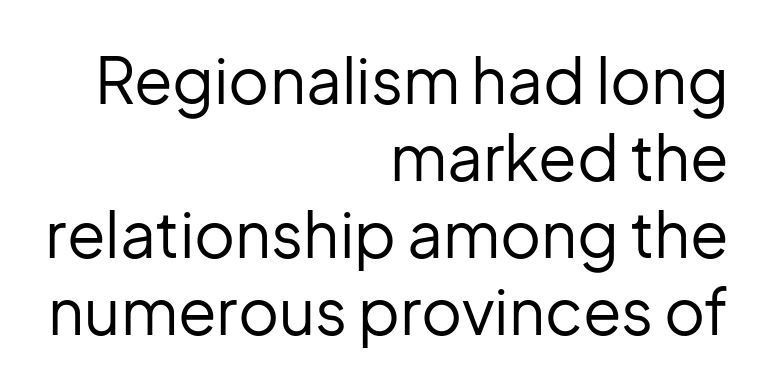
Spacing verdict: proportional, widths tailored to each character. Just letters on the line, the space beneath them empty. This sample uses plain, unmodified letter spacing. Caption: multi-line text, flush right, ragged left. Counters stay open thanks to moderate or lighter strokes.
